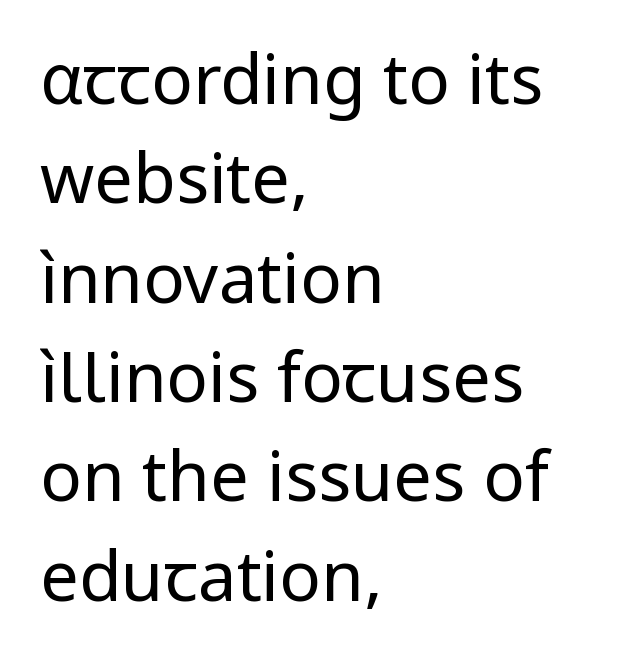
The image shows 69 px regular-weight sans-serif type, upright; set left-aligned, normal line spacing (1.44x), normal letter spacing, not underlined; low stroke contrast and a medium x-height.
